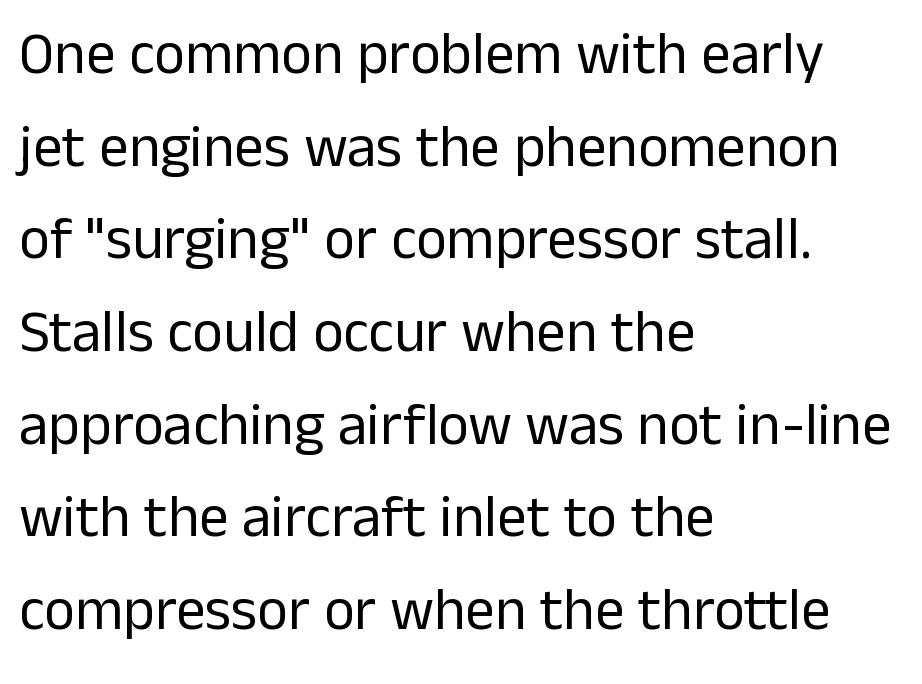
Q: Is the text bold? A: No.
Q: Is the text italic (slanted)? A: No, it is upright.
Q: Is the typeface a serif or a sans-serif typeface? A: Sans-serif.
Q: Is the text underlined? A: No.
Q: How is the paragraph aligned? A: Left-aligned.
Q: Is the spacing between letters normal or unusually wide? A: Normal.
Q: Is the spacing between lines tight, normal or loose? A: Normal.
Q: Width (condensed, normal, or wide)? A: Normal.
Q: Stroke contrast? A: Low.
Q: x-height? A: Medium.
Q: Monospaced? A: No.
